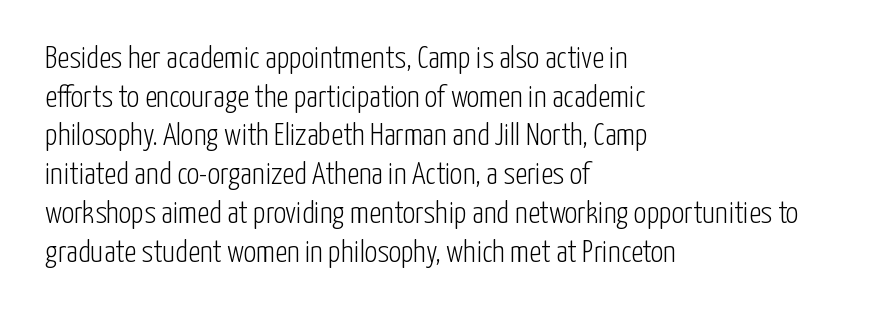
{"serif": "no", "italic": "no", "bold": "no", "weight": "light", "width": "condensed", "stroke_contrast": "low", "x_height": "medium", "monospaced": "no", "underline": "no", "align": "left", "line_spacing": "normal", "line_spacing_ratio": 1.25, "letter_spacing": "normal", "letter_spacing_em": 0.0, "glyph_px": 31}
